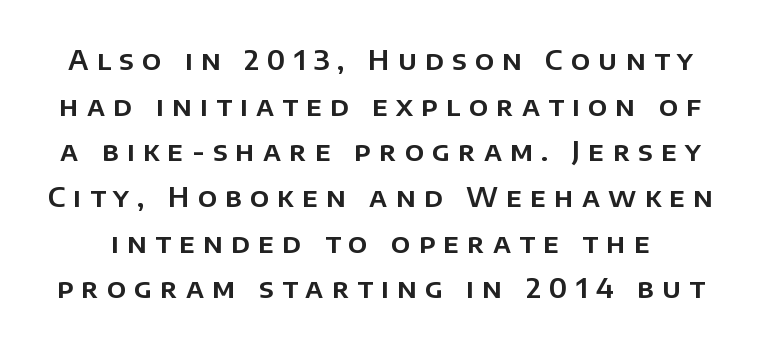
The image shows 27 px text type, upright; set normal line spacing (1.69x), unusually wide letter spacing (+0.3 em), not underlined.
